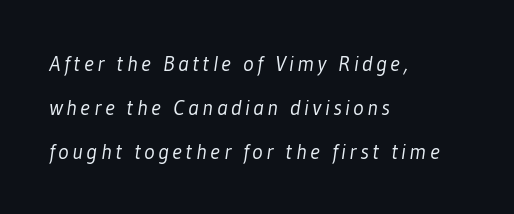
The image shows 22 px text type; set left-aligned, loose line spacing (1.99x), not underlined.
